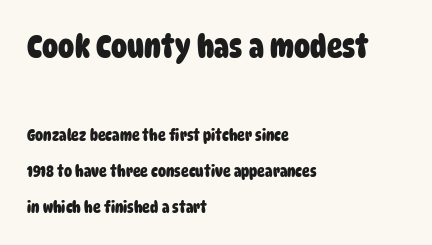
Q: Is the text bold? A: Yes.
Q: Is the typeface a serif or a sans-serif typeface? A: Sans-serif.
Q: Is the text underlined? A: No.
Q: How is the paragraph aligned? A: Left-aligned.
Q: Is the spacing between letters normal or unusually wide? A: Normal.
Q: Is the spacing between lines tight, normal or loose? A: Loose.
Q: Which block of text is set in a larger size, the first (top) or the second (bottom)? A: The first (top) one.
Q: Width (condensed, normal, or wide)? A: Condensed.
Q: Stroke contrast? A: Low.
Q: x-height? A: Large.
Q: Monospaced? A: No.
